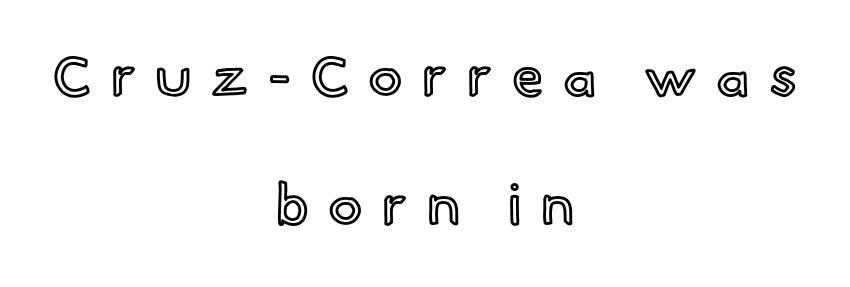
Quick note: not italic, upright. Note the varied advance widths — an 'i' is clearly narrower than an 'm'. Underlining? Definitely not there. Is there much room between lines? Yes — plenty of vertical air separates them.
